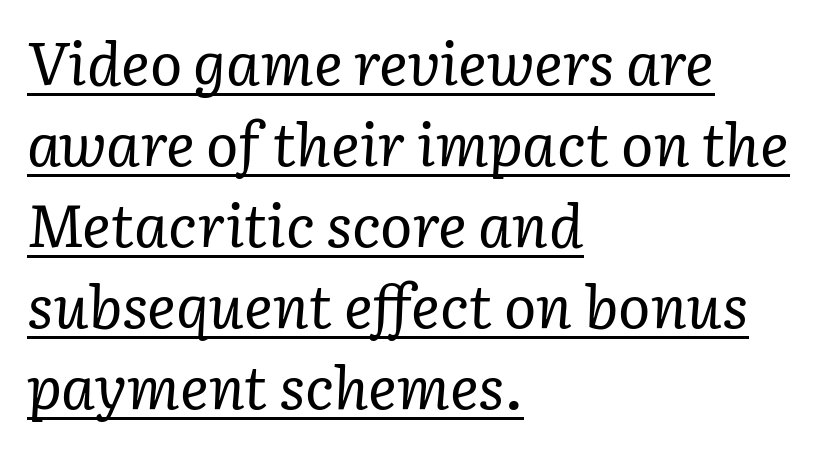
The specimen reads as italic at a glance. Regular leading. Serifs: yes, visible at the terminals of the letterforms. This is not heavy type; no bold has been used. A rule runs beneath these lines of type. Here the glyphs are tracked normally, forming tight word shapes.
